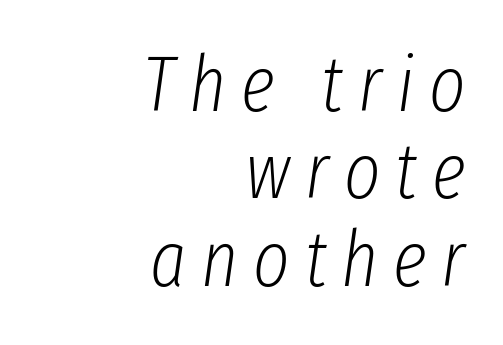
{"italic": "yes", "lean": "right", "slant_degrees": 8, "bold": "no", "weight": "light", "width": "condensed", "stroke_contrast": "low", "x_height": "medium", "monospaced": "no", "underline": "no", "align": "right", "line_spacing": "tight", "line_spacing_ratio": 1.12, "glyph_px": 78}
